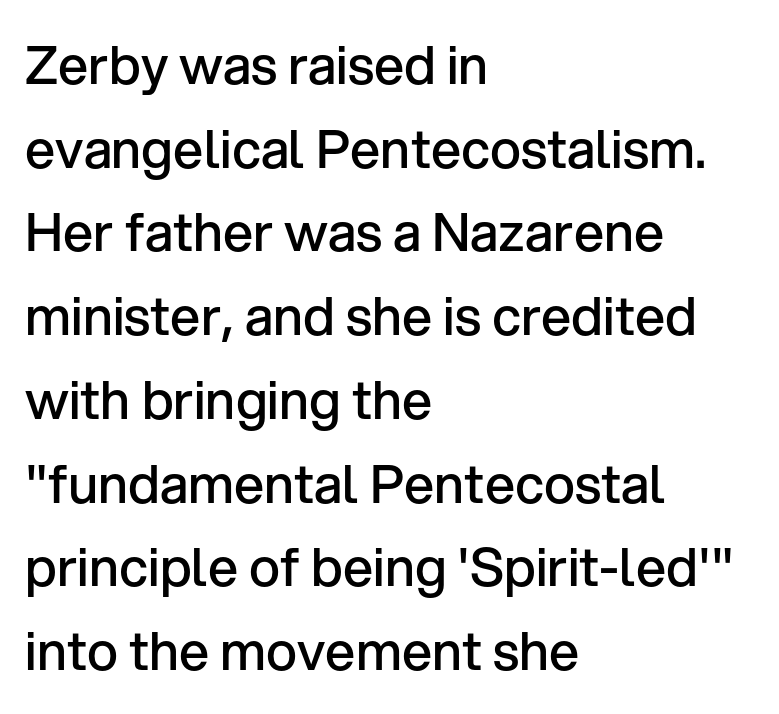
{"serif": "no", "italic": "no", "bold": "semi", "weight": "semibold", "width": "normal", "stroke_contrast": "low", "x_height": "medium", "monospaced": "no", "underline": "no", "align": "left", "line_spacing": "normal", "line_spacing_ratio": 1.58, "letter_spacing": "normal", "letter_spacing_em": 0.0, "glyph_px": 53}
